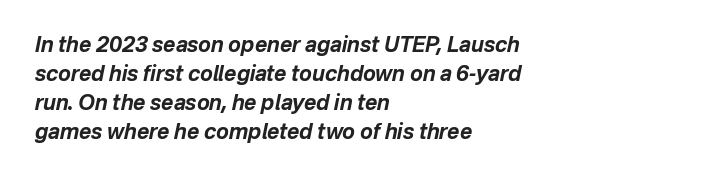
Q: Is the text bold? A: Yes.
Q: Is the text italic (slanted)? A: Yes, it leans right by about 12 degrees.
Q: Is the text underlined? A: No.
Q: How is the paragraph aligned? A: Left-aligned.
Q: Is the spacing between letters normal or unusually wide? A: Normal.
Q: Is the spacing between lines tight, normal or loose? A: Normal.
